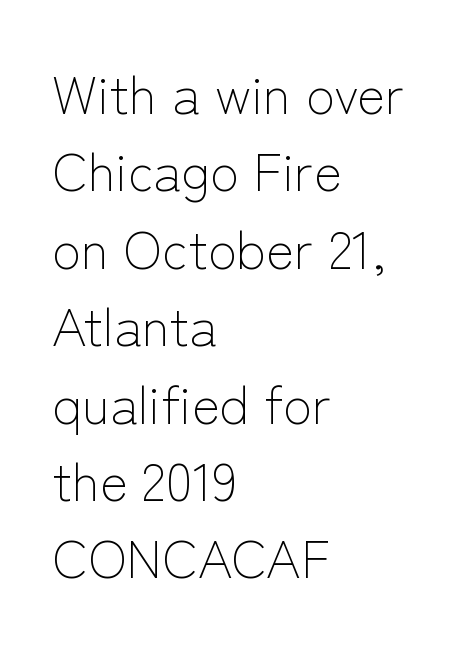
The image shows 53 px light sans-serif type, upright; set left-aligned, normal line spacing (1.46x), normal letter spacing, not underlined; low stroke contrast and a medium x-height.
